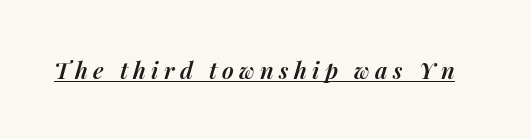
The image shows 23 px text type, italic (leaning right); set unusually wide letter spacing (+0.23 em), underlined.
